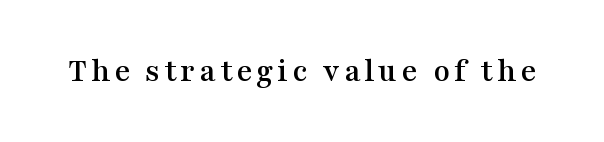
The image shows 34 px wide serif type, upright; set not underlined; medium stroke contrast and a medium x-height.
